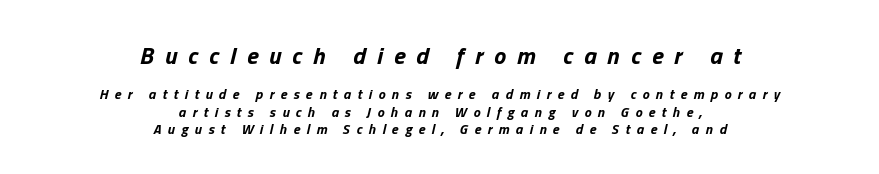
Q: Is the text bold? A: Yes.
Q: Is the text italic (slanted)? A: Yes, it leans right by about 13 degrees.
Q: Is the text underlined? A: No.
Q: How is the paragraph aligned? A: Centered.
Q: Is the spacing between letters normal or unusually wide? A: Unusually wide.
Q: Which block of text is set in a larger size, the first (top) or the second (bottom)? A: The first (top) one.
